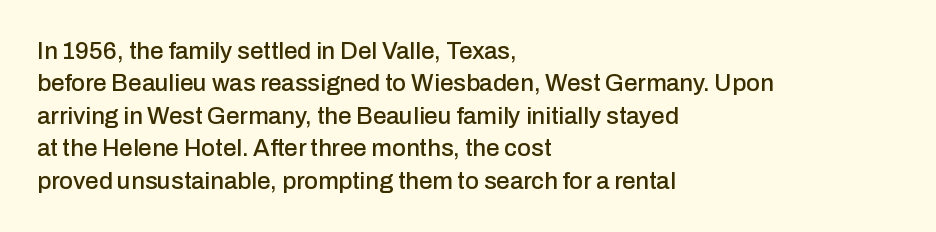
The image shows 24 px text type, upright; set left-aligned, normal line spacing (1.35x), normal letter spacing, not underlined.
